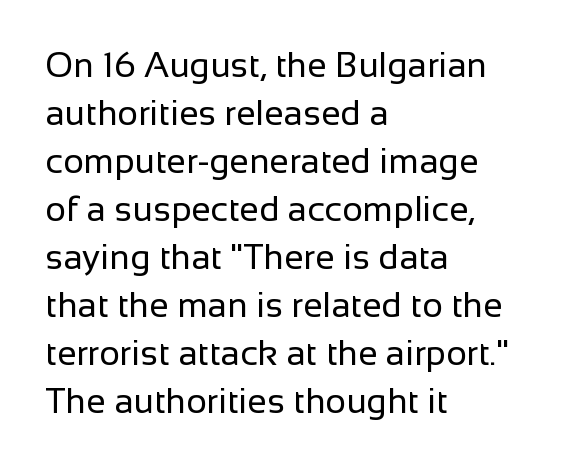
The image shows 35 px regular-weight sans-serif type, upright; set left-aligned, normal line spacing (1.37x), normal letter spacing, not underlined; low stroke contrast and a medium x-height.
